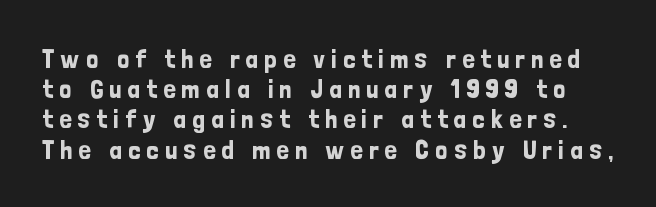
Q: Is the text italic (slanted)? A: No, it is upright.
Q: Is the text underlined? A: No.
Q: Is the spacing between letters normal or unusually wide? A: Unusually wide.
Q: Is the spacing between lines tight, normal or loose? A: Tight.
